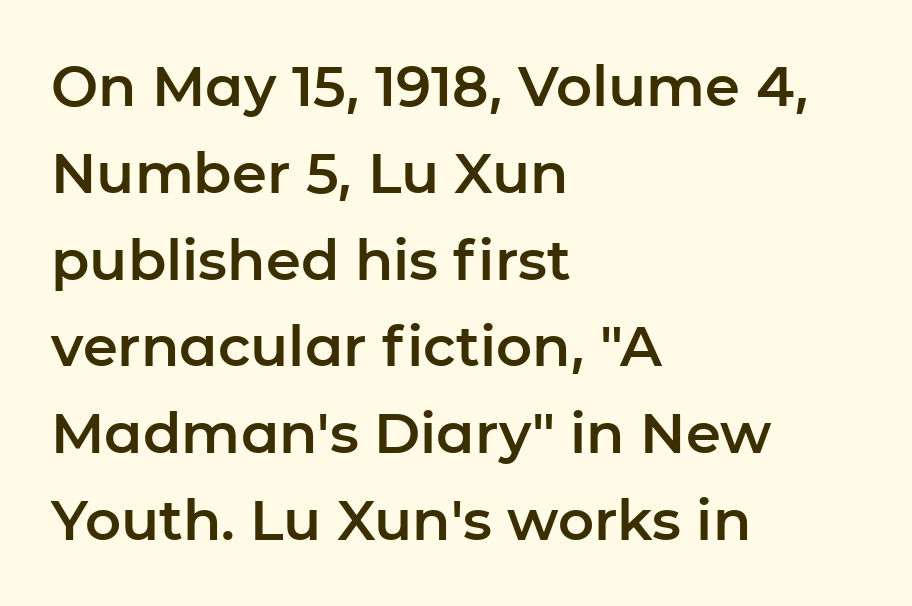
Letter spacing: default. The setting favours the left margin, as ordinary paragraphs usually do. A clean baseline with only descenders dipping below it. The font's upright variant was chosen for this text.
